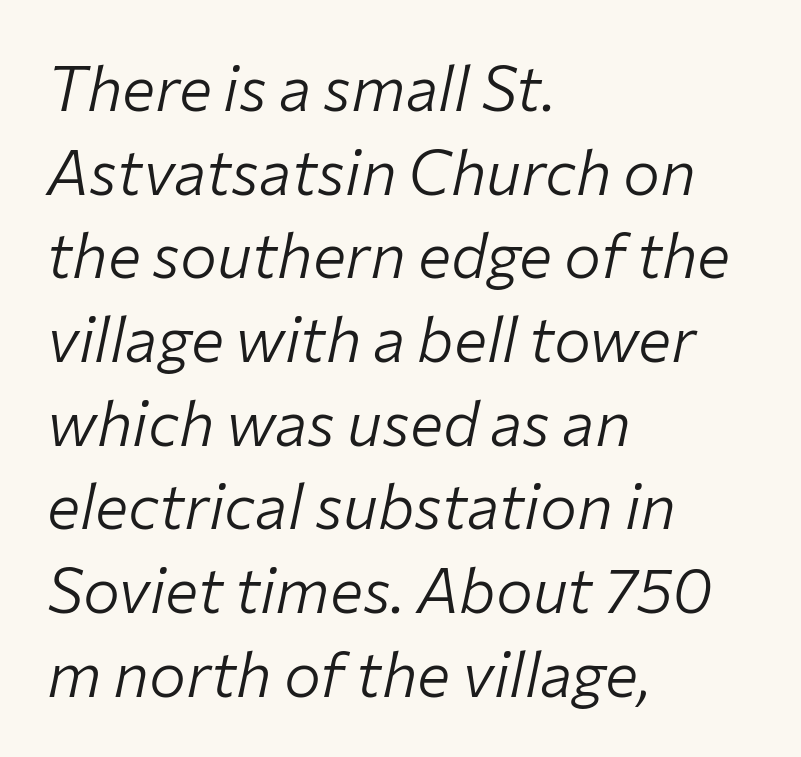
Q: Is the text bold? A: No.
Q: Is the text italic (slanted)? A: Yes, it leans right by about 12 degrees.
Q: Is the text underlined? A: No.
Q: How is the paragraph aligned? A: Left-aligned.
Q: Is the spacing between letters normal or unusually wide? A: Normal.
Q: Is the spacing between lines tight, normal or loose? A: Normal.
Q: Width (condensed, normal, or wide)? A: Normal.
Q: Stroke contrast? A: Low.
Q: x-height? A: Medium.
Q: Monospaced? A: No.
